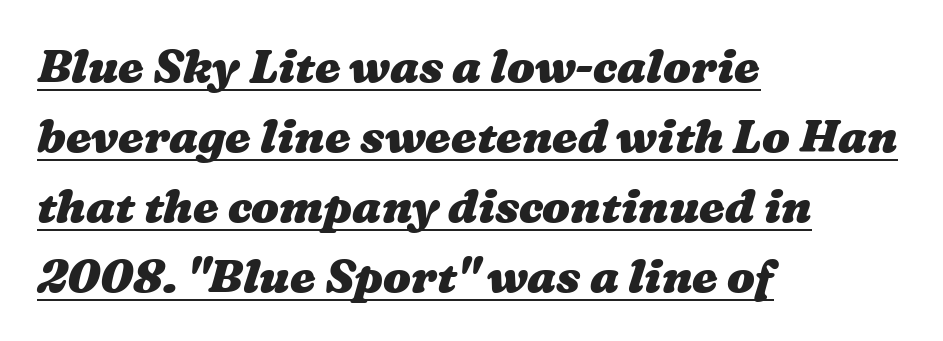
{"bold": "yes", "weight": "heavy", "width": "wide", "stroke_contrast": "medium", "x_height": "medium", "monospaced": "no", "underline": "yes", "align": "left", "line_spacing": "normal", "line_spacing_ratio": 1.52, "letter_spacing": "normal", "letter_spacing_em": 0.0, "glyph_px": 46}
